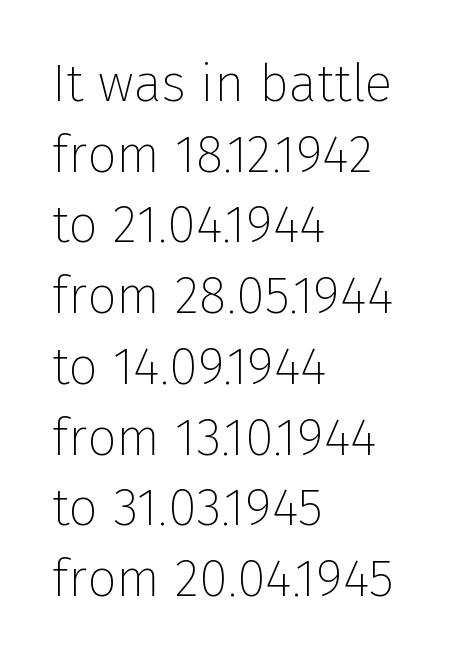
How would I describe the line gaps? Plain and ordinary. This sample has the flowing, uneven cadence of proportional lettering. Lines of text with bare space underneath. Compared with typical body copy, the letter spacing here is the same.
